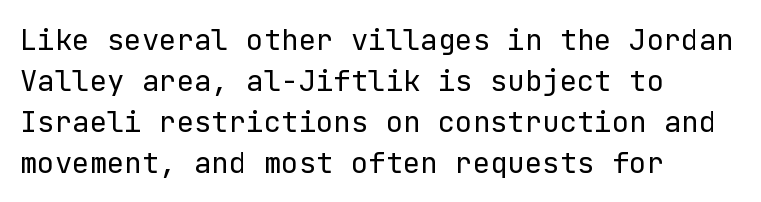
{"serif": "no", "italic": "no", "bold": "no", "weight": "regular", "width": "normal", "stroke_contrast": "low", "x_height": "medium", "underline": "no", "align": "left", "line_spacing": "normal", "line_spacing_ratio": 1.41, "letter_spacing": "normal", "letter_spacing_em": 0.0, "glyph_px": 29}
